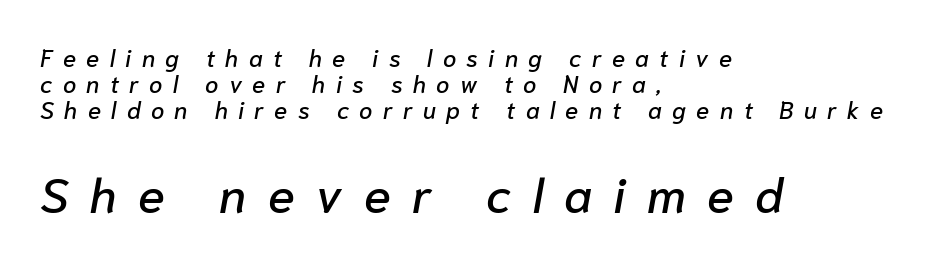
The image shows 49 px text type, italic (leaning right); set left-aligned, tight line spacing (1.09x), unusually wide letter spacing (+0.43 em), not underlined; the second (bottom) block is 2.04x larger; low stroke contrast and a medium x-height.
